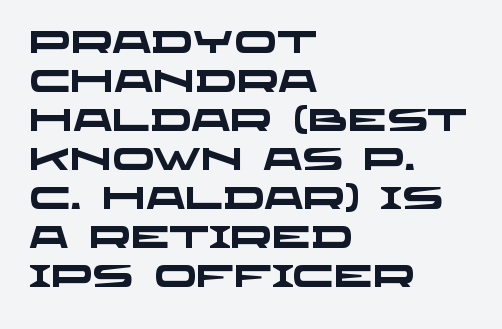
Q: Is the text bold? A: Yes.
Q: Is the typeface a serif or a sans-serif typeface? A: Sans-serif.
Q: Is the text underlined? A: No.
Q: How is the paragraph aligned? A: Left-aligned.
Q: Is the spacing between letters normal or unusually wide? A: Normal.
Q: Is the spacing between lines tight, normal or loose? A: Normal.
Q: Width (condensed, normal, or wide)? A: Wide.
Q: Stroke contrast? A: Low.
Q: x-height? A: Large.
Q: Monospaced? A: No.
